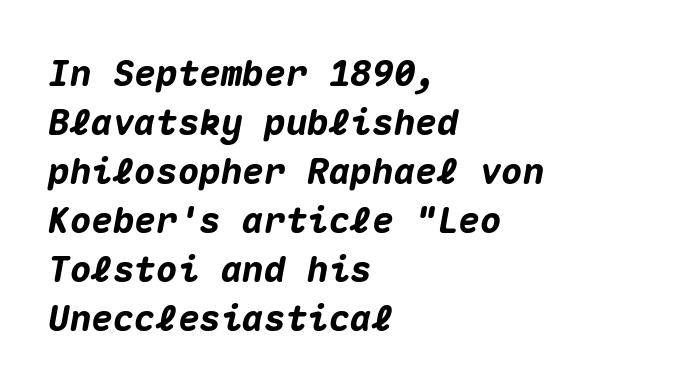
{"italic": "yes", "lean": "right", "slant_degrees": 10, "bold": "yes", "weight": "heavy", "width": "normal", "stroke_contrast": "medium", "x_height": "medium", "monospaced": "yes", "underline": "no", "align": "left", "line_spacing": "normal", "line_spacing_ratio": 1.36, "letter_spacing": "normal", "letter_spacing_em": 0.0, "glyph_px": 36}
